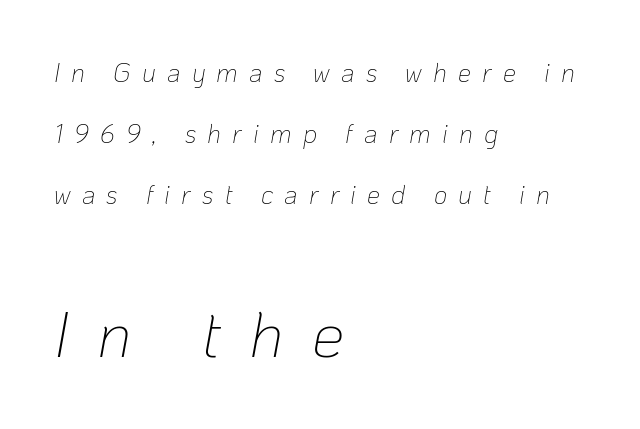
{"italic": "yes", "lean": "right", "slant_degrees": 10, "bold": "no", "weight": "thin", "width": "normal", "stroke_contrast": "low", "x_height": "medium", "monospaced": "no", "underline": "no", "align": "left", "line_spacing": "loose", "line_spacing_ratio": 2.35, "letter_spacing": "wide", "letter_spacing_em": 0.43, "larger_block": "second", "size_ratio": 2.5, "glyph_px": 65}
